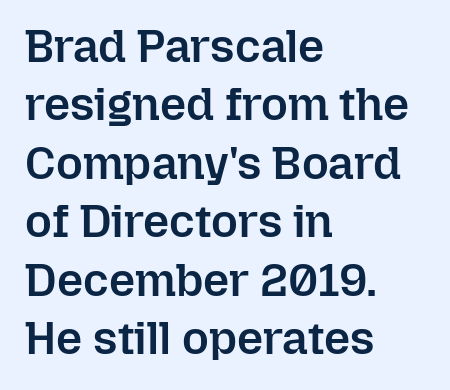
Heft: intermediate — a semibold. This rendering uses left alignment, leaving the right contour irregular. The type sits square on the baseline with zero lean. The glyphs are unaccompanied by any horizontal stroke below them. How would I describe the line gaps? Plain and ordinary. The type is set solid horizontally, with unmodified tracking.
